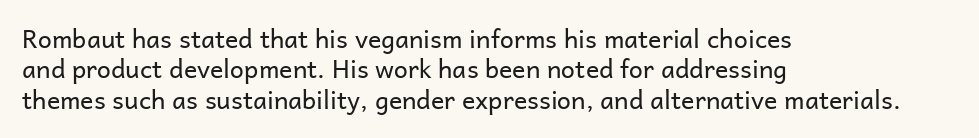
Nope, not italic — everything's standing straight. Only glyphs here, with clear space below each row. Leftover space on each line is placed entirely after the last word. The gaps between neighbouring characters are ordinary and unremarkable. A light-to-regular cut is what we see here.
